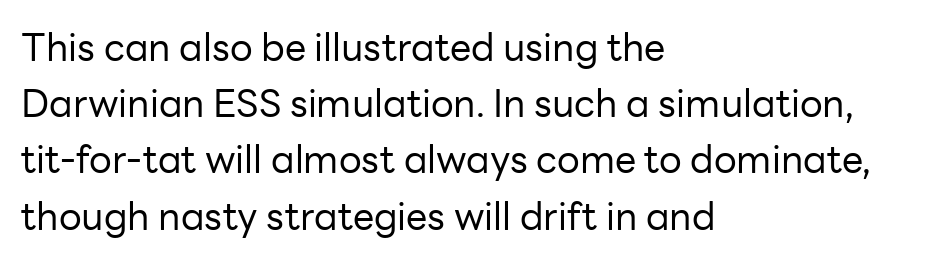
A roman cut, with each character standing at attention. The paragraph has a hard left edge and a soft right edge. This is not heavy type; no bold has been used. There is no visible air inserted between adjacent glyphs. Underline: absent. Notice how descenders clear the ascenders below comfortably — that's standard leading.
